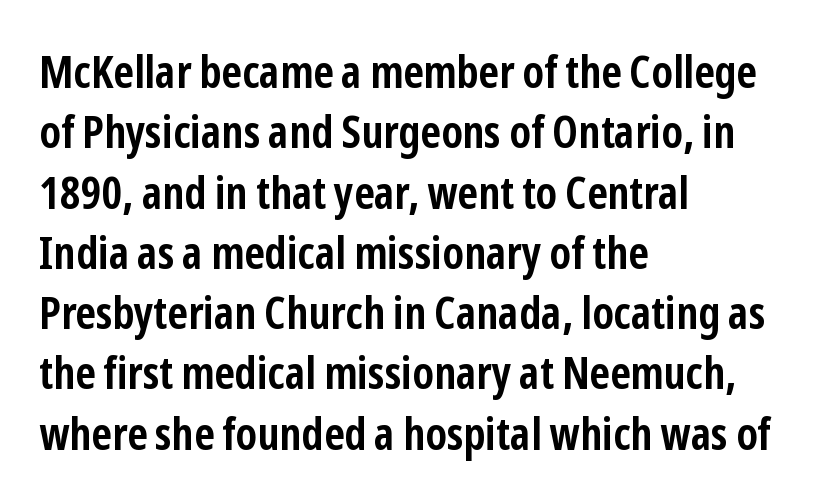
{"serif": "no", "italic": "no", "bold": "yes", "weight": "semibold", "width": "condensed", "stroke_contrast": "low", "x_height": "medium", "monospaced": "no", "underline": "no", "align": "left", "line_spacing": "normal", "line_spacing_ratio": 1.34, "letter_spacing": "normal", "letter_spacing_em": 0.0, "glyph_px": 45}
